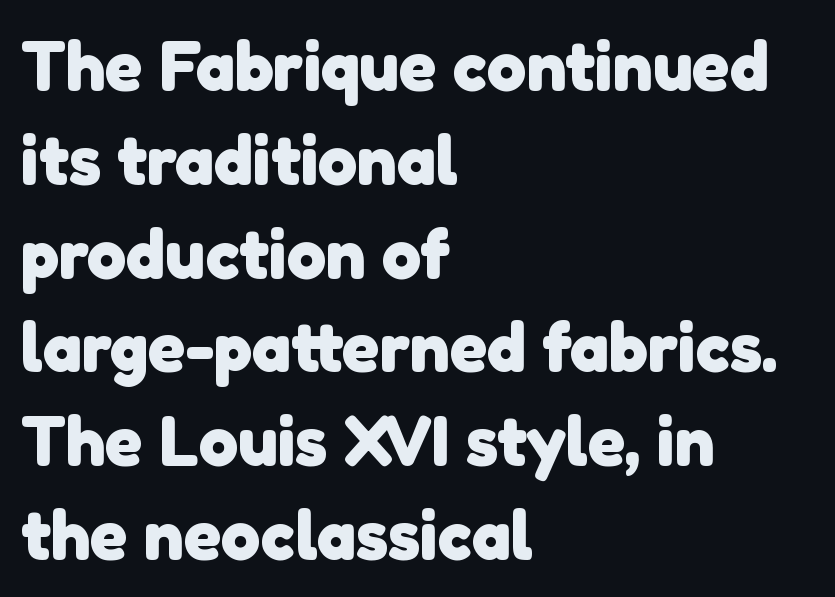
Q: Is the text bold? A: Yes.
Q: Is the typeface a serif or a sans-serif typeface? A: Sans-serif.
Q: Is the text underlined? A: No.
Q: How is the paragraph aligned? A: Left-aligned.
Q: Is the spacing between letters normal or unusually wide? A: Normal.
Q: Is the spacing between lines tight, normal or loose? A: Normal.
Q: Width (condensed, normal, or wide)? A: Normal.
Q: Stroke contrast? A: Low.
Q: x-height? A: Medium.
Q: Monospaced? A: No.
